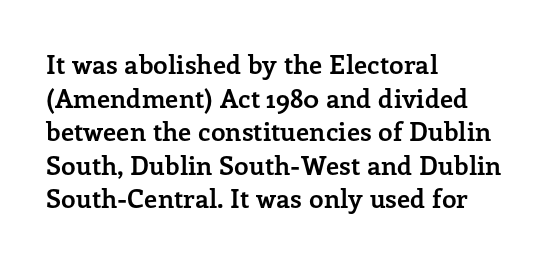
Regarding leading, the lines here are spaced in the standard way. Nothing unusual about the tracking: characters are spaced as the font intends. Clear beneath every line of the passage. The compositor pushed each line to the left boundary. Ascenders rise straight up at ninety degrees. The font is running at its bold setting.
